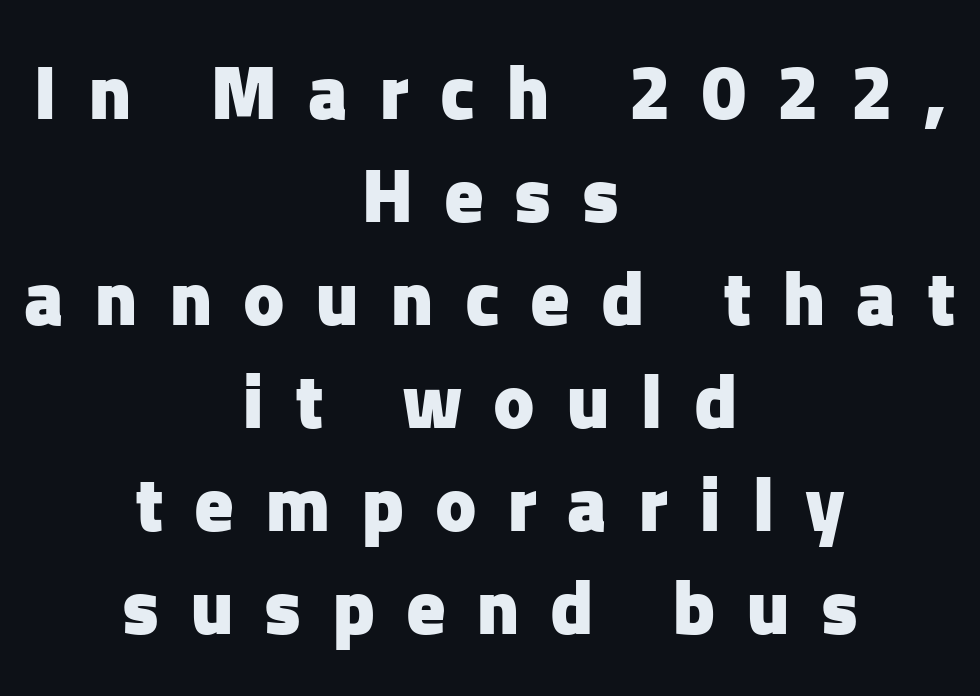
The letters are bold, with thick, heavy strokes. Students, note that the glyphs here are deliberately spaced far apart. Notice how the passage keeps no hard edge, just a central spine. Unlike italic type, these characters show no tilt at all.
